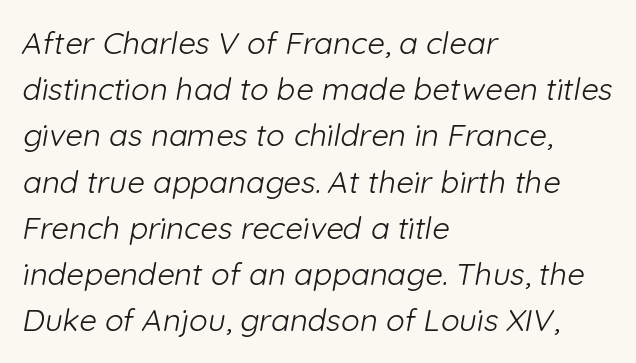
Here the glyphs are tracked normally, forming tight word shapes. No word sits above an underline. Here the designer chose a conventional face with non-uniform glyph widths. Weight: not bold — regular or lighter. The letters carry no serifs — their stems end cleanly without finishing strokes. The ragged edge is on the right, which tells us the setting is flush left.
